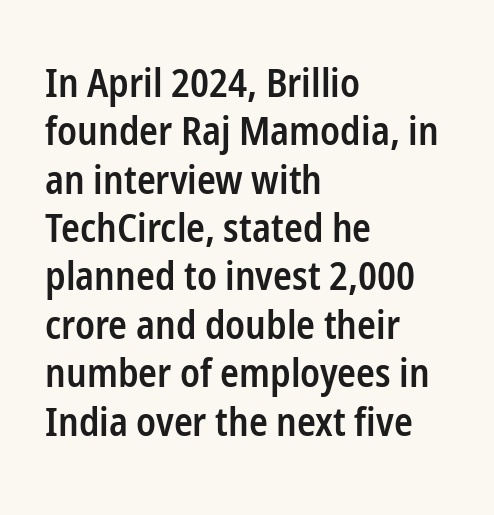
Q: Is the text bold? A: Semi-bold.
Q: Is the text italic (slanted)? A: No, it is upright.
Q: Is the typeface a serif or a sans-serif typeface? A: Sans-serif.
Q: Is the text underlined? A: No.
Q: How is the paragraph aligned? A: Left-aligned.
Q: Is the spacing between letters normal or unusually wide? A: Normal.
Q: Width (condensed, normal, or wide)? A: Condensed.
Q: Stroke contrast? A: Low.
Q: x-height? A: Medium.
Q: Monospaced? A: No.
